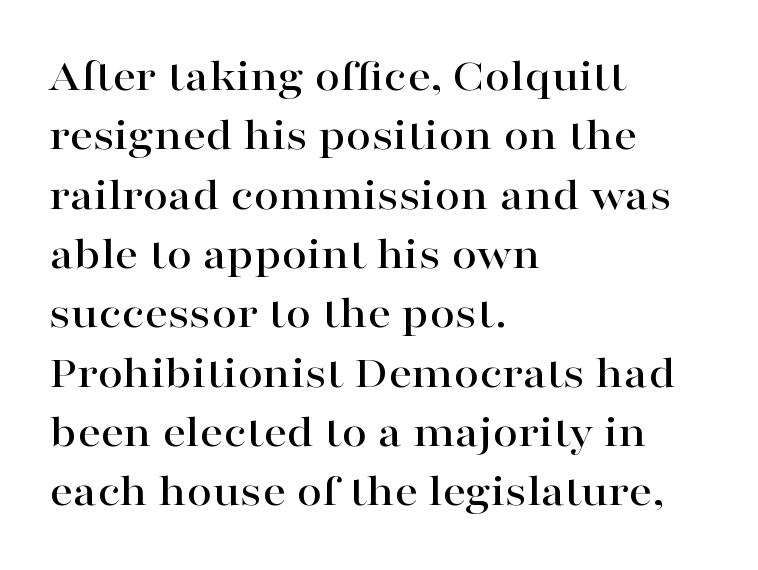
Q: Is the text italic (slanted)? A: No, it is upright.
Q: Is the typeface a serif or a sans-serif typeface? A: Serif.
Q: Is the text underlined? A: No.
Q: How is the paragraph aligned? A: Left-aligned.
Q: Is the spacing between letters normal or unusually wide? A: Normal.
Q: Is the spacing between lines tight, normal or loose? A: Normal.
Q: Width (condensed, normal, or wide)? A: Wide.
Q: Stroke contrast? A: High.
Q: x-height? A: Medium.
Q: Monospaced? A: No.
